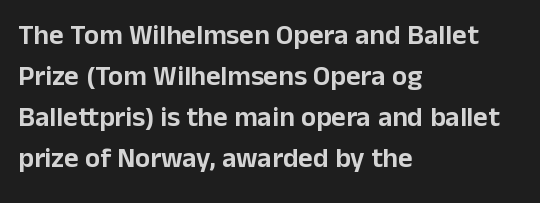
Q: Is the text italic (slanted)? A: No, it is upright.
Q: Is the typeface a serif or a sans-serif typeface? A: Sans-serif.
Q: Is the text underlined? A: No.
Q: How is the paragraph aligned? A: Left-aligned.
Q: Is the spacing between letters normal or unusually wide? A: Normal.
Q: Is the spacing between lines tight, normal or loose? A: Normal.
Q: Width (condensed, normal, or wide)? A: Normal.
Q: Stroke contrast? A: Low.
Q: x-height? A: Medium.
Q: Monospaced? A: No.
